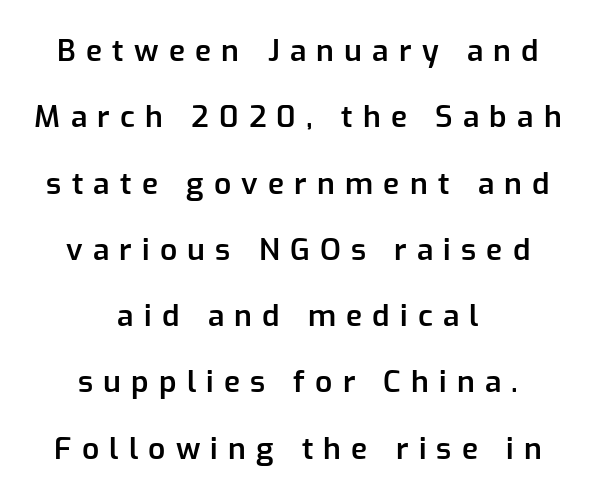
Letters rest on an invisible, unmarked baseline. A semibold gives these letters moderate extra thickness, short of bold. The letters advance in unequal steps, a hallmark of proportional type. These lines are composed in type without serifs. These lines are centered, leaving both edges ragged. Whoever set this chose breathing room over compactness in the vertical rhythm.
